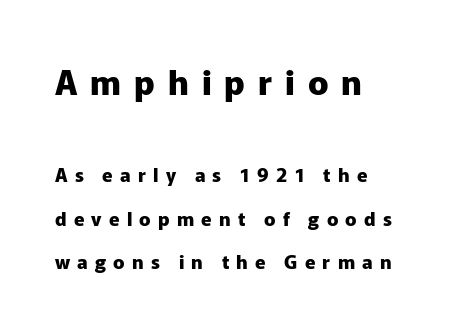
The image shows 34 px heavy sans-serif type, upright; set left-aligned, loose line spacing (2.27x), unusually wide letter spacing (+0.38 em), not underlined; the first (top) block is 1.79x larger; low stroke contrast and a medium x-height.
